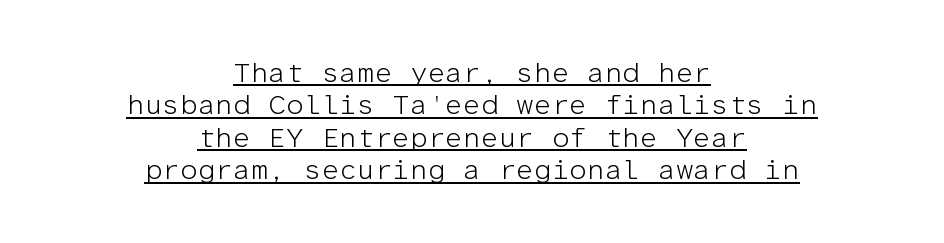
{"serif": "no", "italic": "no", "bold": "no", "weight": "light", "width": "normal", "stroke_contrast": "low", "x_height": "medium", "monospaced": "yes", "underline": "yes", "align": "center", "line_spacing_ratio": 1.16, "letter_spacing": "normal", "letter_spacing_em": 0.0, "glyph_px": 28}
